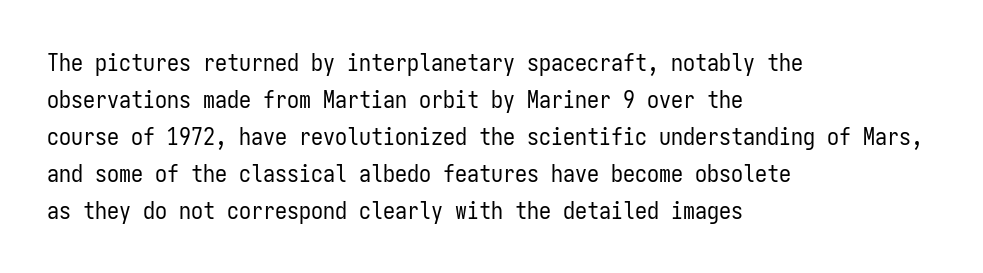
The image shows 24 px text type, upright; set left-aligned, normal line spacing (1.54x), normal letter spacing, not underlined.
